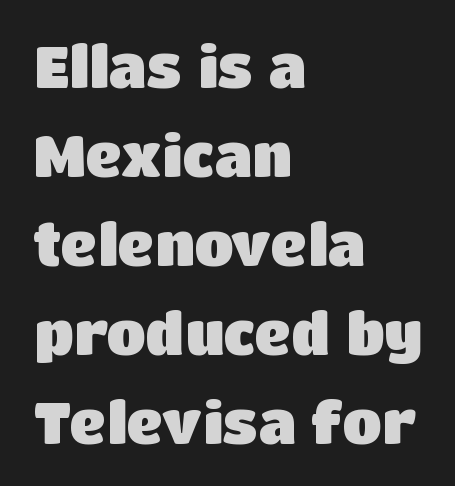
Note: no serifs on the glyphs. Each glyph is drawn with heavy, bold strokes. The letters advance in unequal steps, a hallmark of proportional type. Default kerning and tracking; the words read as compact shapes.
